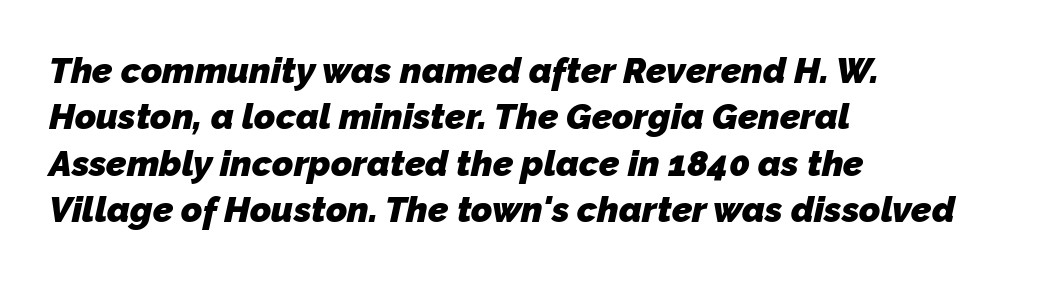
Successive baselines arrive at the customary interval. Line beginnings align vertically; line endings do not. Clear beneath every line of the passage. As a designer I'd log this as weight 700, bold. The passage shown is typeset with a sans-serif family.
